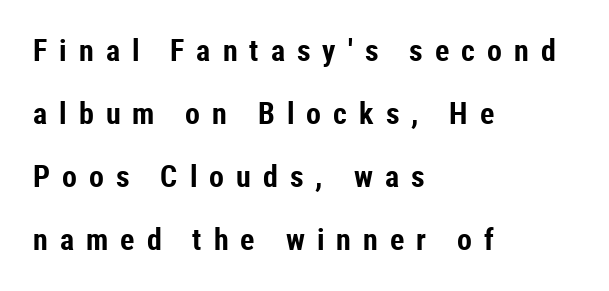
The image shows 30 px bold, condensed sans-serif type, upright; set left-aligned, loose line spacing (2.1x), unusually wide letter spacing (+0.4 em), not underlined; low stroke contrast and a medium x-height.
